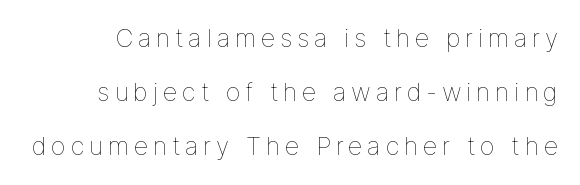
Q: Is the text bold? A: No.
Q: Is the text italic (slanted)? A: No, it is upright.
Q: Is the text underlined? A: No.
Q: Is the spacing between lines tight, normal or loose? A: Loose.
